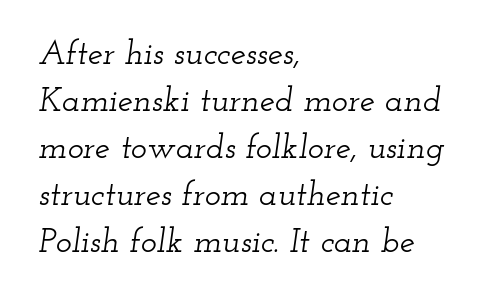
The image shows 34 px wide serif type, italic (leaning right); set left-aligned, normal line spacing (1.38x), normal letter spacing, not underlined; low stroke contrast and a small x-height.
